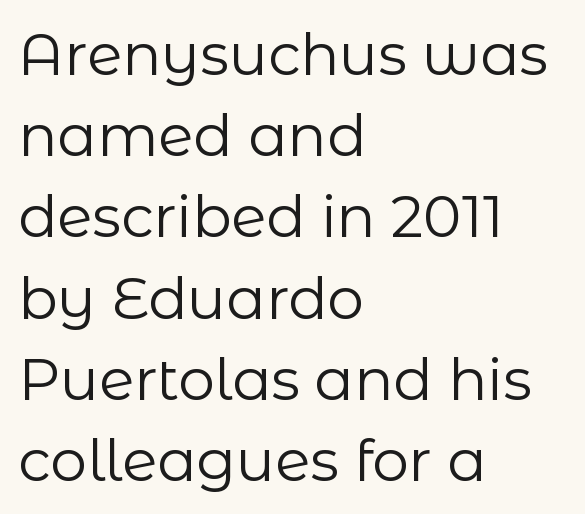
Q: Is the text bold? A: No.
Q: Is the text italic (slanted)? A: No, it is upright.
Q: Is the typeface a serif or a sans-serif typeface? A: Sans-serif.
Q: Is the text underlined? A: No.
Q: How is the paragraph aligned? A: Left-aligned.
Q: Is the spacing between letters normal or unusually wide? A: Normal.
Q: Is the spacing between lines tight, normal or loose? A: Normal.
Q: Width (condensed, normal, or wide)? A: Normal.
Q: Stroke contrast? A: Low.
Q: x-height? A: Medium.
Q: Monospaced? A: No.
